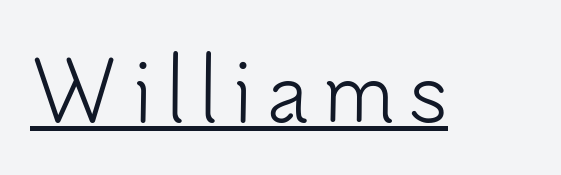
{"serif": "no", "italic": "no", "bold": "no", "weight": "light", "width": "normal", "stroke_contrast": "low", "x_height": "small", "monospaced": "no", "underline": "yes", "glyph_px": 79}
